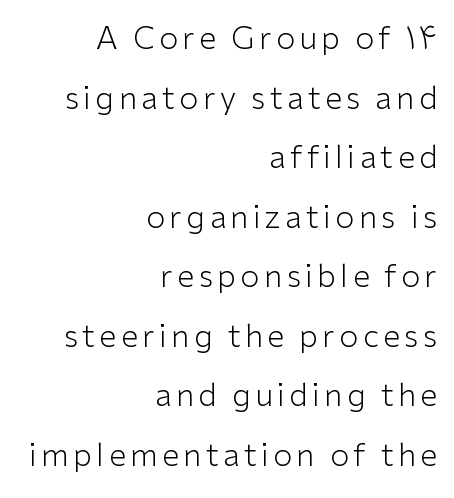
One-word summary of the alignment: right. The baseline area is clear. Nope, no serifs anywhere on these letters. Spacing verdict: proportional, widths tailored to each character. This reads as an unemphasized weight, regular at the heaviest. How would I describe the line gaps? Wide and relaxed.
